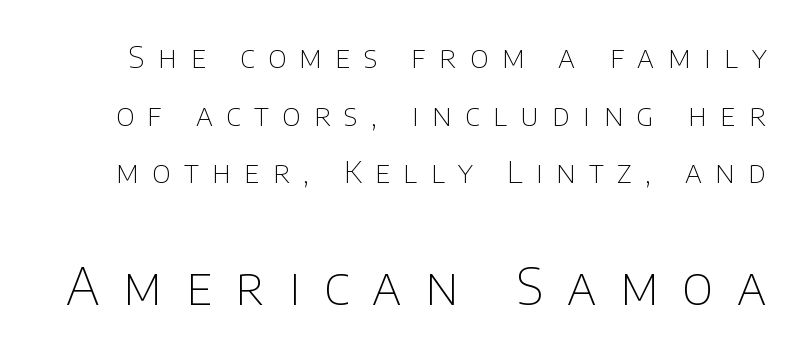
Q: Is the text bold? A: No.
Q: Is the text italic (slanted)? A: No, it is upright.
Q: Is the typeface a serif or a sans-serif typeface? A: Sans-serif.
Q: Is the text underlined? A: No.
Q: Is the spacing between letters normal or unusually wide? A: Unusually wide.
Q: Is the spacing between lines tight, normal or loose? A: Loose.
Q: Which block of text is set in a larger size, the first (top) or the second (bottom)? A: The second (bottom) one.
Q: Width (condensed, normal, or wide)? A: Normal.
Q: Stroke contrast? A: Low.
Q: x-height? A: Large.
Q: Monospaced? A: No.
